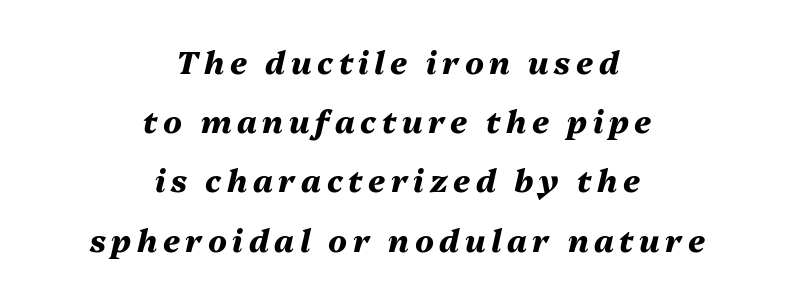
{"italic": "yes", "lean": "right", "slant_degrees": 13, "bold": "yes", "weight": "heavy", "width": "normal", "stroke_contrast": "medium", "x_height": "medium", "monospaced": "no", "underline": "no", "align": "center", "line_spacing": "loose", "line_spacing_ratio": 1.91, "glyph_px": 31}
